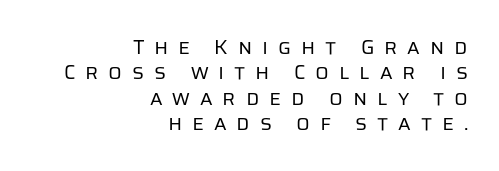
Q: Is the text bold? A: No.
Q: Is the text italic (slanted)? A: No, it is upright.
Q: Is the text underlined? A: No.
Q: How is the paragraph aligned? A: Right-aligned.
Q: Is the spacing between letters normal or unusually wide? A: Unusually wide.
Q: Is the spacing between lines tight, normal or loose? A: Normal.
